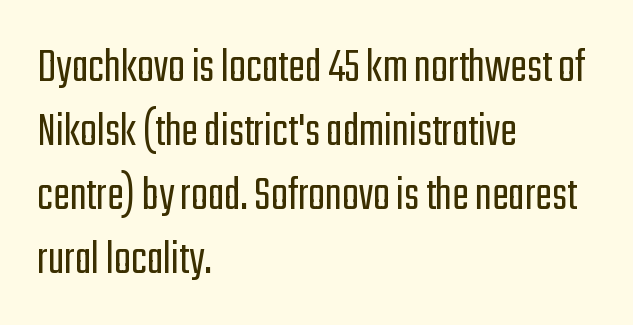
Q: Is the text bold? A: No.
Q: Is the text italic (slanted)? A: No, it is upright.
Q: Is the typeface a serif or a sans-serif typeface? A: Sans-serif.
Q: Is the text underlined? A: No.
Q: How is the paragraph aligned? A: Left-aligned.
Q: Is the spacing between letters normal or unusually wide? A: Normal.
Q: Is the spacing between lines tight, normal or loose? A: Normal.
Q: Width (condensed, normal, or wide)? A: Condensed.
Q: Stroke contrast? A: Low.
Q: x-height? A: Medium.
Q: Monospaced? A: No.
